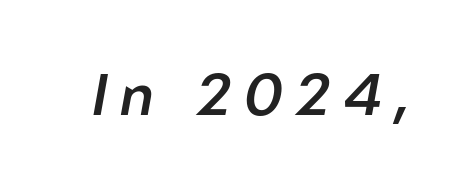
Q: Is the text bold? A: Semi-bold.
Q: Is the text italic (slanted)? A: Yes, it leans right by about 10 degrees.
Q: Is the text underlined? A: No.
Q: Is the spacing between letters normal or unusually wide? A: Unusually wide.
Q: Width (condensed, normal, or wide)? A: Normal.
Q: Stroke contrast? A: Low.
Q: x-height? A: Medium.
Q: Monospaced? A: No.
